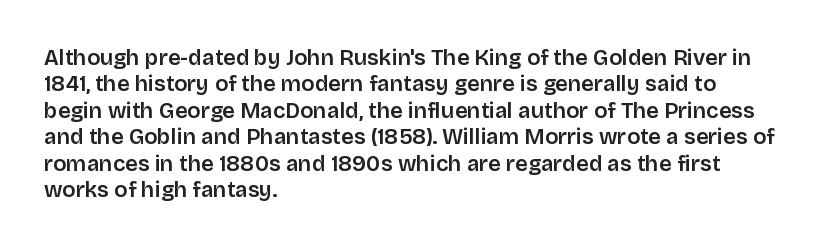
This rendering features lettering with no underline. Horizontal alignment here is leftward, the default for most running prose. These lines keep a tight, regular rhythm from letter to letter. A typesetter would mark this as roman, not italic.
